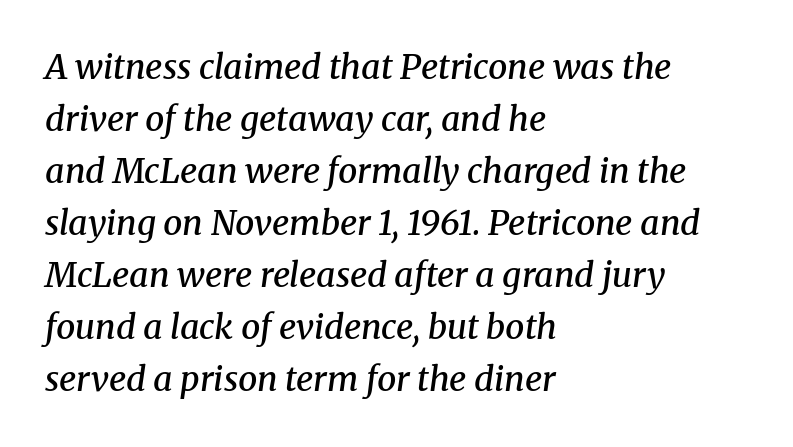
Q: Is the text bold? A: Semi-bold.
Q: Is the text italic (slanted)? A: Yes, it leans right by about 8 degrees.
Q: Is the typeface a serif or a sans-serif typeface? A: Serif.
Q: Is the text underlined? A: No.
Q: How is the paragraph aligned? A: Left-aligned.
Q: Is the spacing between letters normal or unusually wide? A: Normal.
Q: Is the spacing between lines tight, normal or loose? A: Normal.
Q: Width (condensed, normal, or wide)? A: Normal.
Q: Stroke contrast? A: Medium.
Q: x-height? A: Medium.
Q: Monospaced? A: No.
